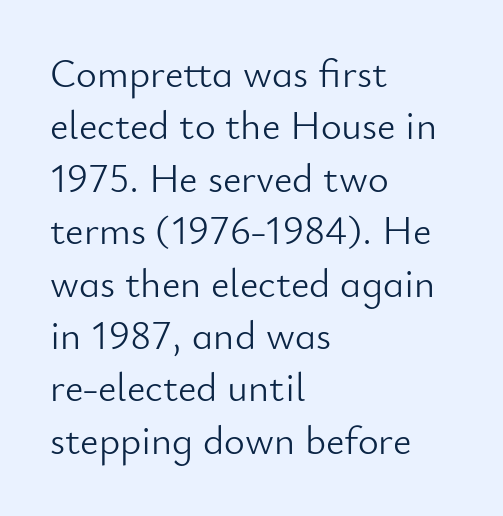
The image shows 40 px light sans-serif type, upright; set left-aligned, normal line spacing (1.31x), normal letter spacing, not underlined; low stroke contrast and a small x-height.
